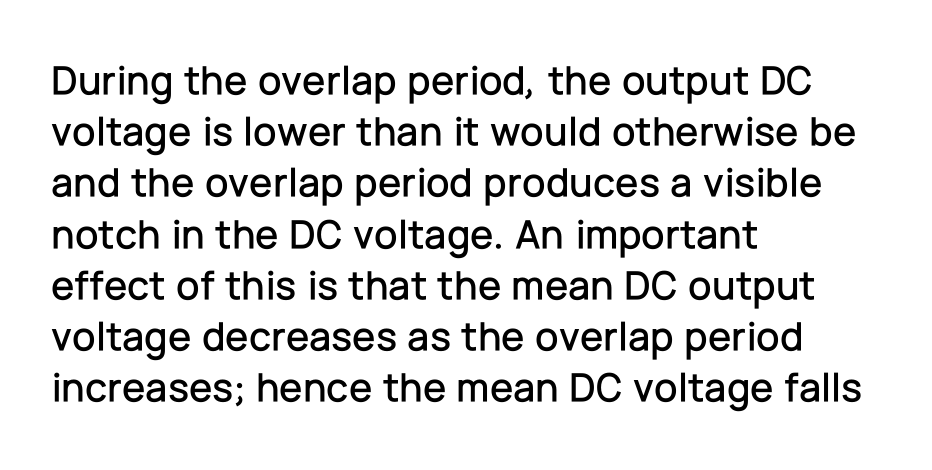
The letters advance in unequal steps, a hallmark of proportional type. Letter spacing: default. A clean baseline with only descenders dipping below it. Ordinary non-slanted type is in use. Horizontal alignment here is leftward, the default for most running prose. The face used here is a sans, in the tradition of grotesques and geometrics.
